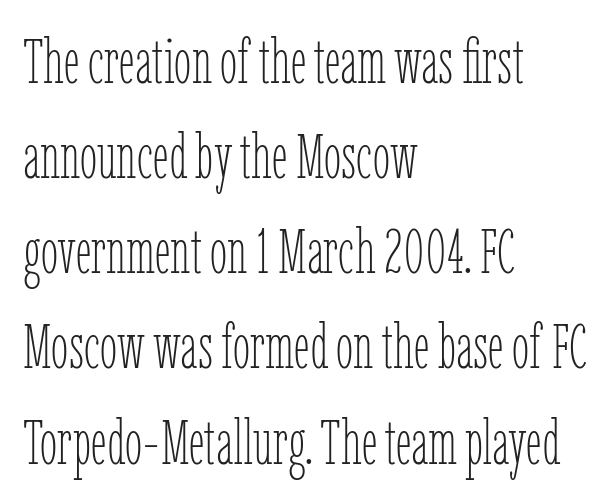
{"italic": "no", "bold": "no", "weight": "thin", "width": "condensed", "stroke_contrast": "low", "x_height": "medium", "monospaced": "no", "underline": "no", "align": "left", "line_spacing": "normal", "line_spacing_ratio": 1.51, "letter_spacing": "normal", "letter_spacing_em": 0.0, "glyph_px": 63}
